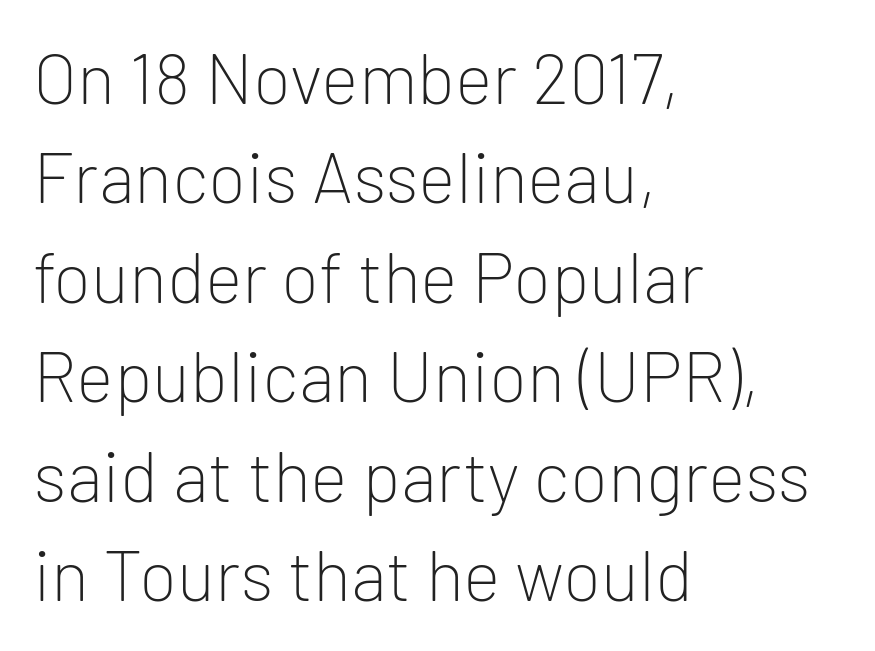
{"serif": "no", "italic": "no", "bold": "no", "weight": "light", "width": "normal", "stroke_contrast": "low", "x_height": "medium", "monospaced": "no", "underline": "no", "align": "left", "line_spacing": "normal", "line_spacing_ratio": 1.4, "letter_spacing": "normal", "letter_spacing_em": 0.0, "glyph_px": 71}
